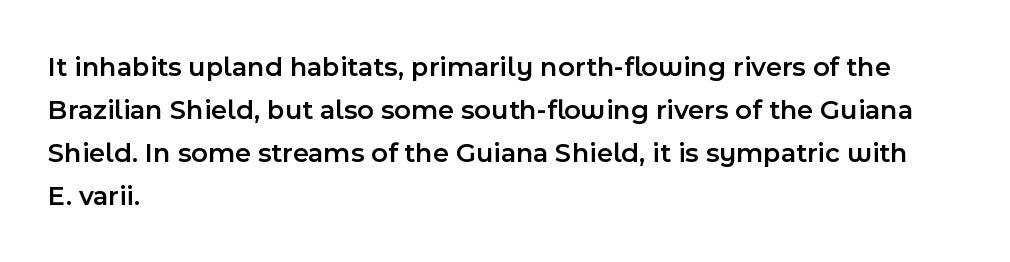
Q: Is the text bold? A: Semi-bold.
Q: Is the text italic (slanted)? A: No, it is upright.
Q: Is the typeface a serif or a sans-serif typeface? A: Sans-serif.
Q: Is the text underlined? A: No.
Q: How is the paragraph aligned? A: Left-aligned.
Q: Is the spacing between letters normal or unusually wide? A: Normal.
Q: Is the spacing between lines tight, normal or loose? A: Normal.
Q: Width (condensed, normal, or wide)? A: Normal.
Q: x-height? A: Medium.
Q: Monospaced? A: No.
